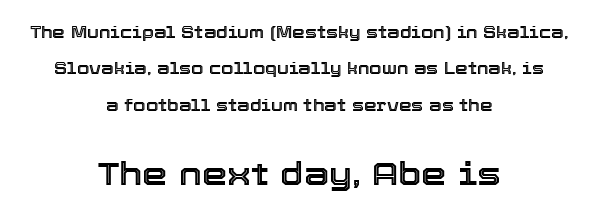
Reading down the block, each line starts at a different indent, mirrored at its end. Leading: increased. Size hierarchy here favors the trailing block over the leading one. Nope, not italic — everything's standing straight.
